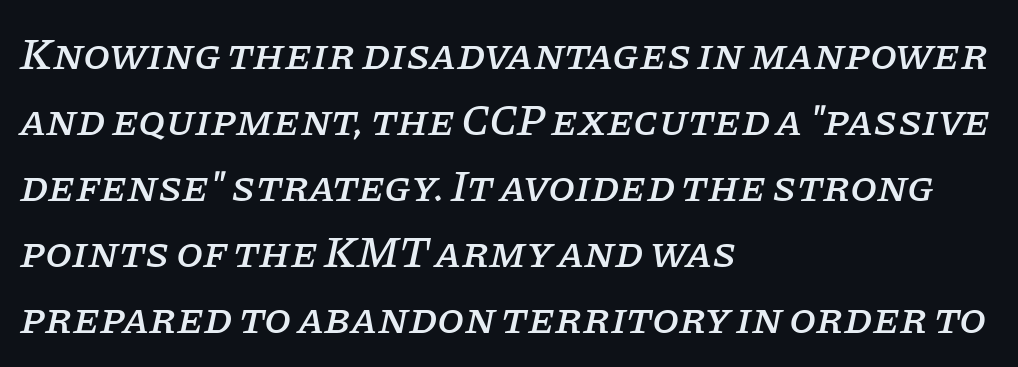
Q: Is the text italic (slanted)? A: Yes, it leans right by about 11 degrees.
Q: Is the typeface a serif or a sans-serif typeface? A: Serif.
Q: Is the text underlined? A: No.
Q: How is the paragraph aligned? A: Left-aligned.
Q: Is the spacing between letters normal or unusually wide? A: Normal.
Q: Is the spacing between lines tight, normal or loose? A: Normal.
Q: Width (condensed, normal, or wide)? A: Normal.
Q: Stroke contrast? A: Low.
Q: x-height? A: Large.
Q: Monospaced? A: No.
